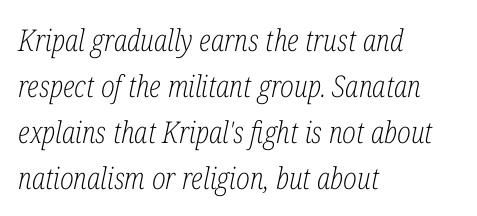
Quick note: interline space is typical. The passage shown is typed in a proportional face where columns would drift. Characters follow at the spacing the type designer built in. Descenders are the only things crossing below the line. Small tapered or slab feet sit at the stroke ends, so this counts as serif.
